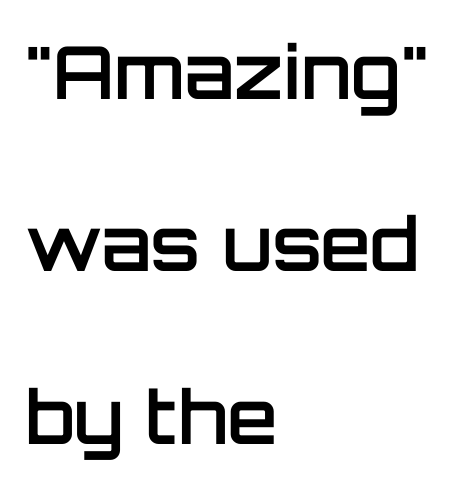
Is the block centered? No — it sits flush against the left margin. It's the straight-up-and-down kind of type. You could not count columns in this text — the font is proportionally spaced. Anything drawn beneath the words? Only blank space. You can tell from the bare stems that sans-serif type was used. You could fit nearly another row in the gap between these rows.
